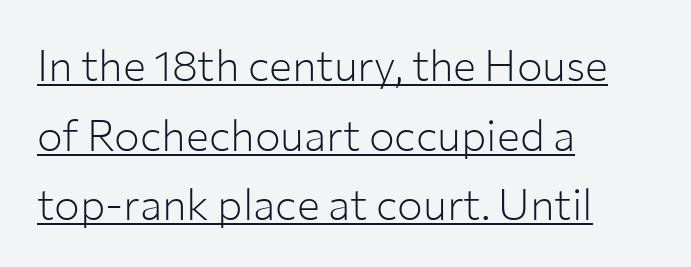
Q: Is the text bold? A: No.
Q: Is the text italic (slanted)? A: No, it is upright.
Q: Is the typeface a serif or a sans-serif typeface? A: Sans-serif.
Q: Is the text underlined? A: Yes.
Q: How is the paragraph aligned? A: Left-aligned.
Q: Is the spacing between letters normal or unusually wide? A: Normal.
Q: Is the spacing between lines tight, normal or loose? A: Normal.
Q: Width (condensed, normal, or wide)? A: Normal.
Q: Stroke contrast? A: Low.
Q: x-height? A: Medium.
Q: Monospaced? A: No.
